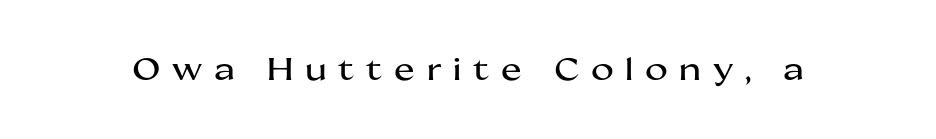
{"italic": "no", "width": "wide", "stroke_contrast": "medium", "x_height": "medium", "monospaced": "no", "underline": "no", "letter_spacing": "wide", "letter_spacing_em": 0.38, "glyph_px": 31}
